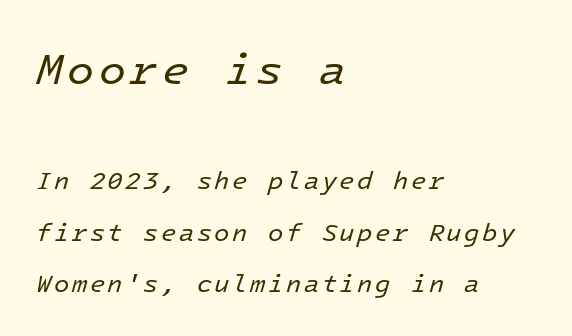
Leftover space on each line is placed entirely after the last word. Characters are canted at an angle relative to the baseline's perpendicular. The passage shown is typed in a monospace face where columns stay perfectly aligned. Is the stroke heavy? The answer is a plain regular-or-lighter. Whoever set this chose breathing room over compactness in the vertical rhythm.
